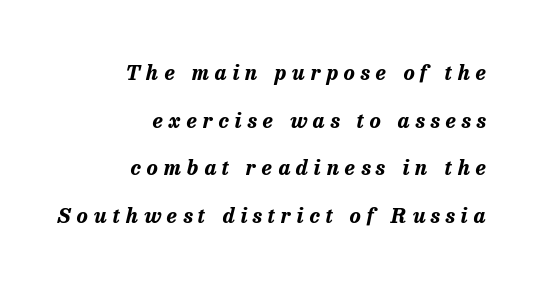
The image shows 21 px bold type, italic (leaning right); set right-aligned, loose line spacing (2.27x), unusually wide letter spacing (+0.28 em), not underlined.
